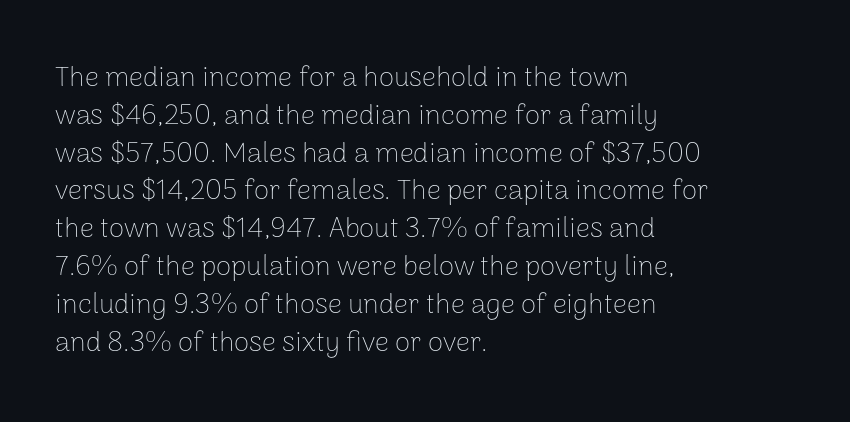
The image shows 28 px thin sans-serif type, upright; set left-aligned, normal line spacing (1.35x), normal letter spacing, not underlined; low stroke contrast and a medium x-height.
